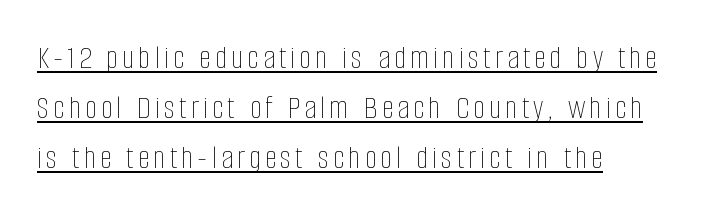
Style check: upright. Normally led — the rows are evenly, conventionally spaced. Stroke mass is kept to a normal reading level or below. Each line of the rendering has a horizontal stroke beneath the glyphs. Here the designer chose a conventional face with non-uniform glyph widths.
